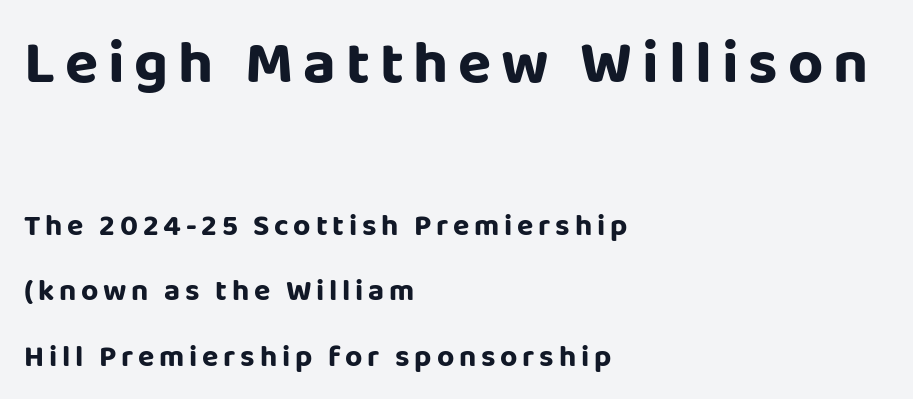
Q: Is the text italic (slanted)? A: No, it is upright.
Q: Is the typeface a serif or a sans-serif typeface? A: Sans-serif.
Q: Is the text underlined? A: No.
Q: How is the paragraph aligned? A: Left-aligned.
Q: Is the spacing between lines tight, normal or loose? A: Loose.
Q: Which block of text is set in a larger size, the first (top) or the second (bottom)? A: The first (top) one.
Q: Width (condensed, normal, or wide)? A: Normal.
Q: Stroke contrast? A: Low.
Q: x-height? A: Large.
Q: Monospaced? A: No.
